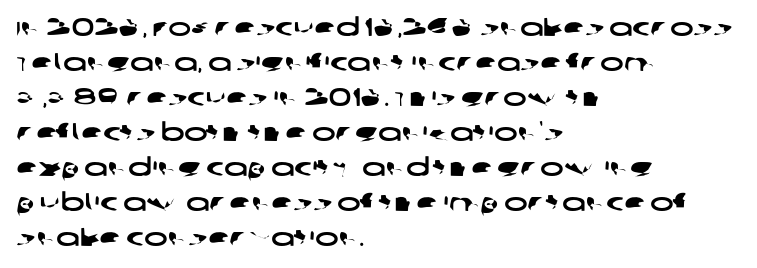
The image shows 25 px text type; set left-aligned, normal line spacing (1.4x), normal letter spacing, not underlined.
